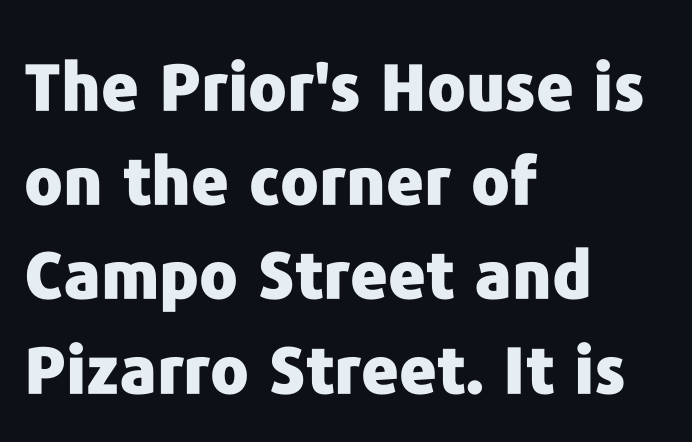
{"serif": "no", "italic": "no", "bold": "yes", "weight": "heavy", "width": "normal", "stroke_contrast": "low", "x_height": "medium", "monospaced": "no", "underline": "no", "align": "left", "line_spacing": "normal", "line_spacing_ratio": 1.45, "letter_spacing": "normal", "letter_spacing_em": 0.0, "glyph_px": 65}
